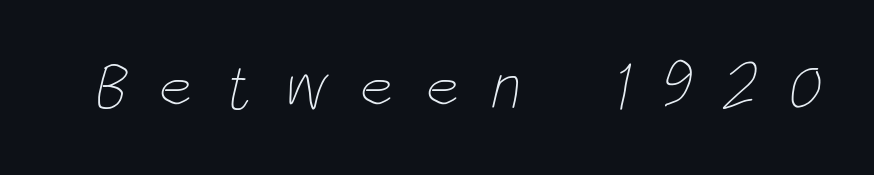
The image shows 65 px thin, condensed type; set unusually wide letter spacing (+0.48 em), not underlined; low stroke contrast and a large x-height.
